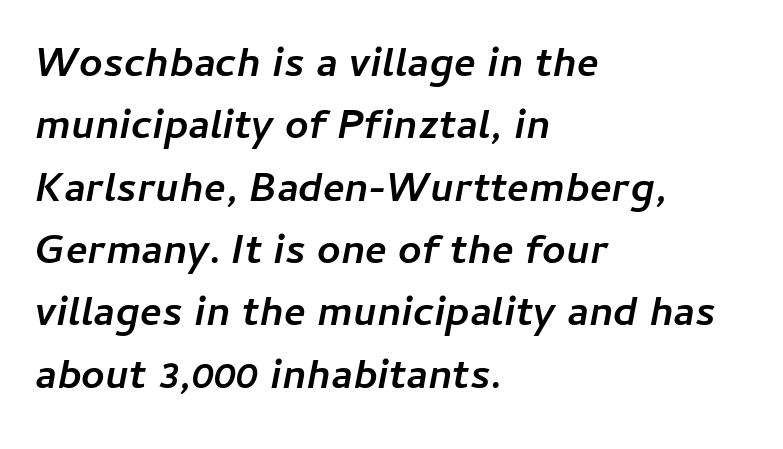
Spacing between characters is what you'd get straight out of the box. The gap between lines stays unmarked. Caption: multi-line text, flush left, ragged right. A typesetter would call this leading conventional body-copy spacing. A typesetter would call this proportional, since set widths differ per character.
